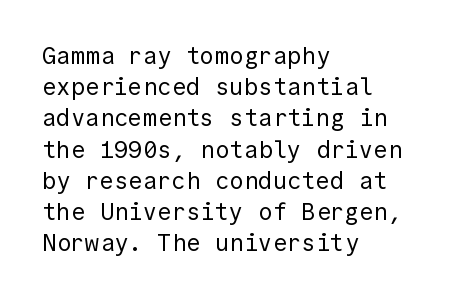
Q: Is the text bold? A: No.
Q: Is the text italic (slanted)? A: No, it is upright.
Q: Is the text underlined? A: No.
Q: How is the paragraph aligned? A: Left-aligned.
Q: Is the spacing between letters normal or unusually wide? A: Normal.
Q: Is the spacing between lines tight, normal or loose? A: Normal.
